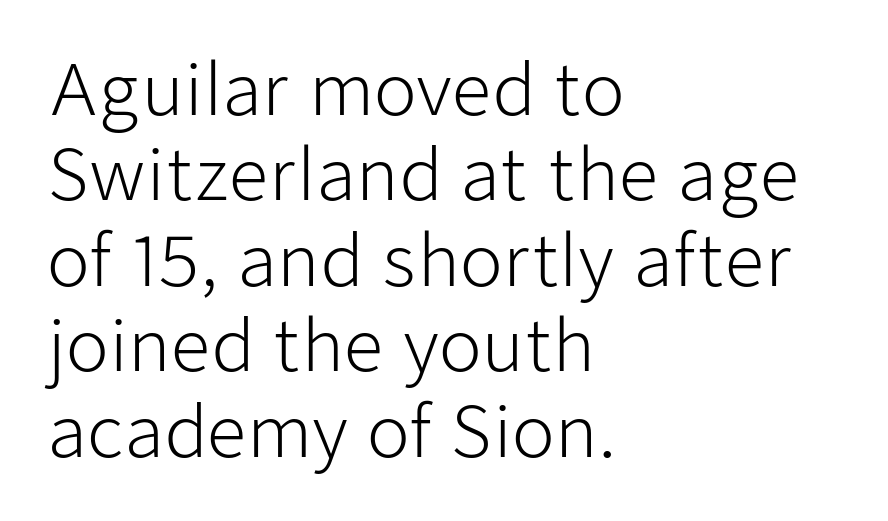
{"serif": "no", "italic": "no", "bold": "no", "weight": "light", "width": "normal", "stroke_contrast": "low", "x_height": "medium", "monospaced": "no", "underline": "no", "align": "left", "line_spacing_ratio": 1.22, "letter_spacing": "normal", "letter_spacing_em": 0.0, "glyph_px": 70}
